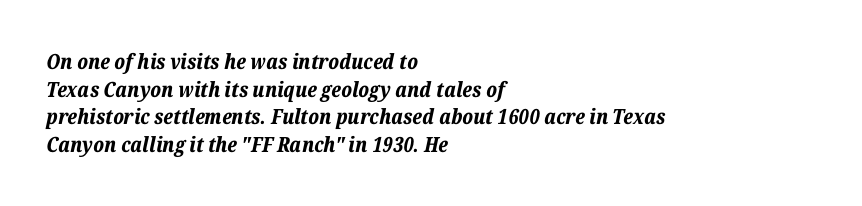
In terms of posture, this sample is oblique. Stroke thickness is high; the sample reads as a true bold. Typeset ragged right — the left edge is the straight one. How are the letters spaced? Ordinarily, with no added tracking. Clear beneath every line of the passage. Leading: standard.
